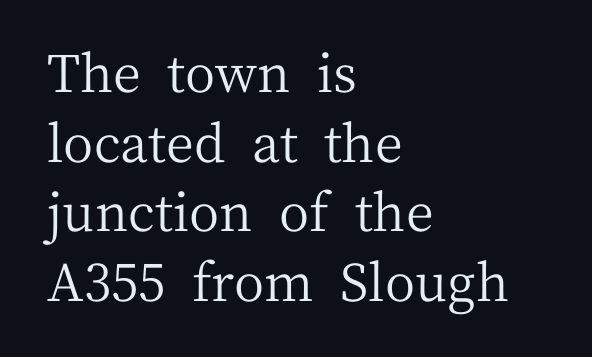
Q: Is the text bold? A: No.
Q: Is the text italic (slanted)? A: No, it is upright.
Q: Is the typeface a serif or a sans-serif typeface? A: Serif.
Q: Is the text underlined? A: No.
Q: How is the paragraph aligned? A: Left-aligned.
Q: Is the spacing between letters normal or unusually wide? A: Normal.
Q: Is the spacing between lines tight, normal or loose? A: Normal.
Q: Width (condensed, normal, or wide)? A: Normal.
Q: Stroke contrast? A: Medium.
Q: x-height? A: Medium.
Q: Monospaced? A: No.
